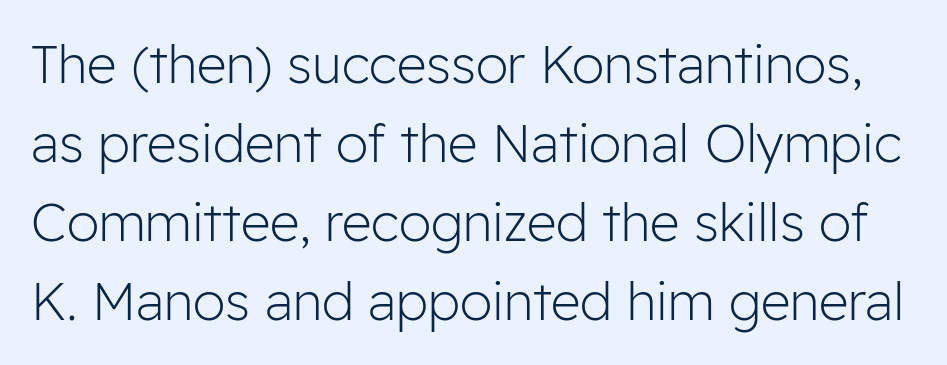
Q: Is the text bold? A: No.
Q: Is the text italic (slanted)? A: No, it is upright.
Q: Is the typeface a serif or a sans-serif typeface? A: Sans-serif.
Q: Is the text underlined? A: No.
Q: Is the spacing between letters normal or unusually wide? A: Normal.
Q: Is the spacing between lines tight, normal or loose? A: Normal.
Q: Width (condensed, normal, or wide)? A: Normal.
Q: Stroke contrast? A: Low.
Q: x-height? A: Medium.
Q: Monospaced? A: No.
